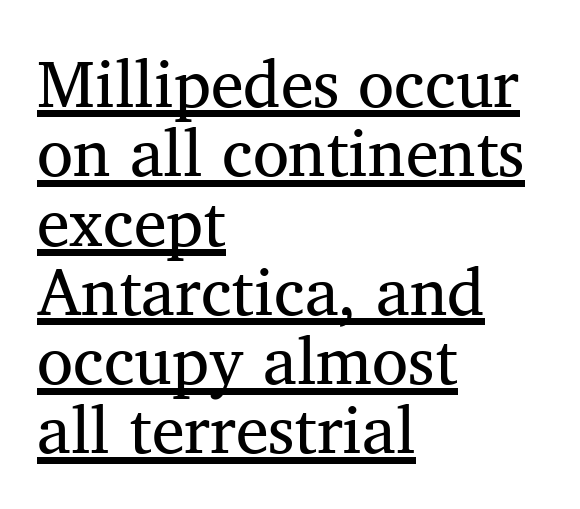
The image shows 66 px regular-weight serif type; set left-aligned, tight line spacing (1.05x), normal letter spacing, underlined; medium stroke contrast and a medium x-height.
